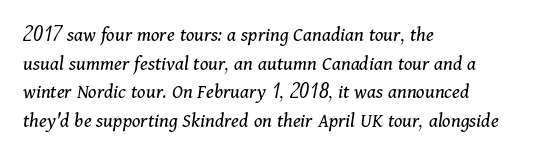
Horizontal alignment here is leftward, the default for most running prose. The letterforms sit at book weight or below. Bare-footed words on every line. One glance says typical: line gaps are just what's usual. The letterforms sit shoulder to shoulder at normal distance.
